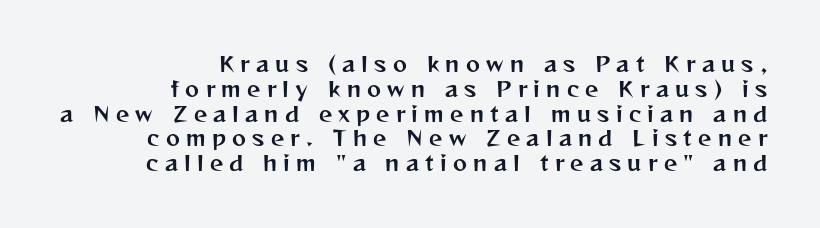
{"italic": "no", "underline": "no", "align": "right", "line_spacing_ratio": 1.18, "letter_spacing": "wide", "letter_spacing_em": 0.3, "glyph_px": 21}
